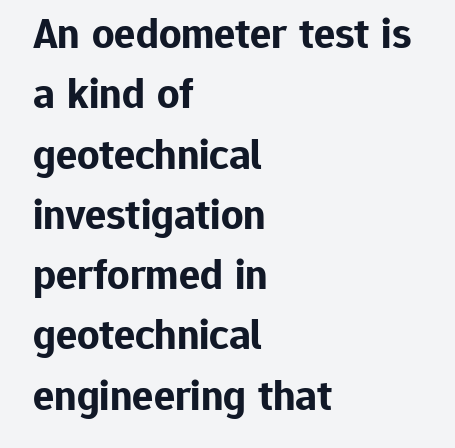
This rendering uses left alignment, leaving the right contour irregular. Each new line begins a customary step beneath the previous one. The gaps between neighbouring characters are ordinary and unremarkable. Lines of text with bare space underneath. Proportional: the letters do not fall into vertical columns. The rendering uses a bold face; every stroke is thick and dark.
